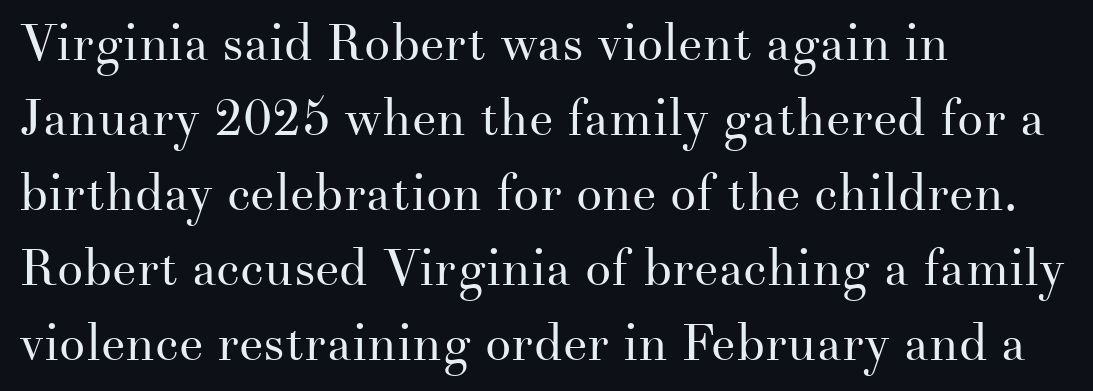
The image shows 52 px regular-weight serif type, upright; set left-aligned, normal line spacing (1.44x), normal letter spacing, not underlined; medium stroke contrast and a small x-height.
